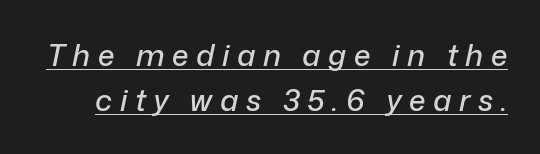
Q: Is the text italic (slanted)? A: Yes, it leans right by about 12 degrees.
Q: Is the text underlined? A: Yes.
Q: Is the spacing between letters normal or unusually wide? A: Unusually wide.
Q: Is the spacing between lines tight, normal or loose? A: Normal.
Q: Width (condensed, normal, or wide)? A: Normal.
Q: Stroke contrast? A: Low.
Q: x-height? A: Medium.
Q: Monospaced? A: No.
